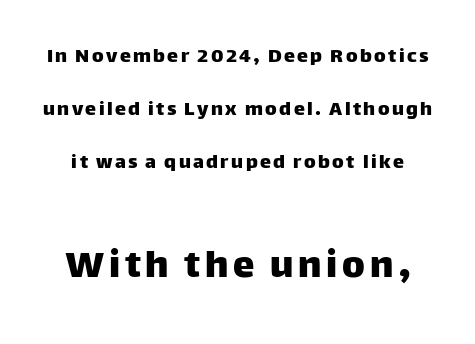
The image shows 43 px sans-serif type, upright; set loose line spacing (2.42x), not underlined; the second (bottom) block is 1.95x larger; low stroke contrast and a large x-height.
